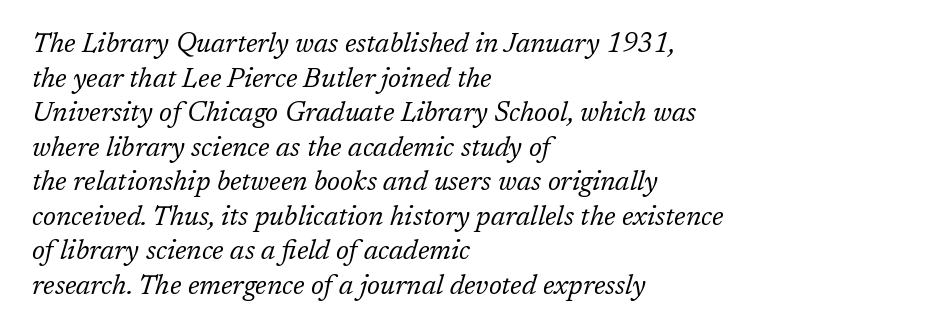
{"italic": "yes", "lean": "right", "slant_degrees": 17, "bold": "no", "underline": "no", "align": "left", "line_spacing": "normal", "line_spacing_ratio": 1.28, "letter_spacing": "normal", "letter_spacing_em": 0.0, "glyph_px": 27}
